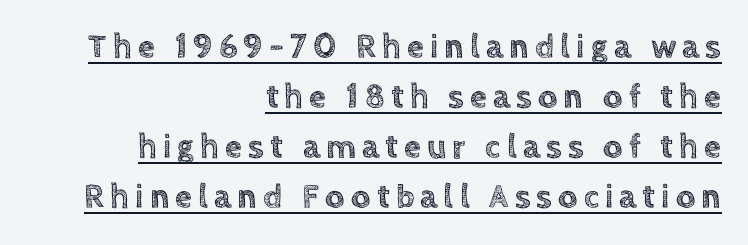
{"italic": "no", "width": "normal", "x_height": "large", "monospaced": "no", "underline": "yes", "align": "right", "line_spacing": "normal", "line_spacing_ratio": 1.47, "glyph_px": 34}
